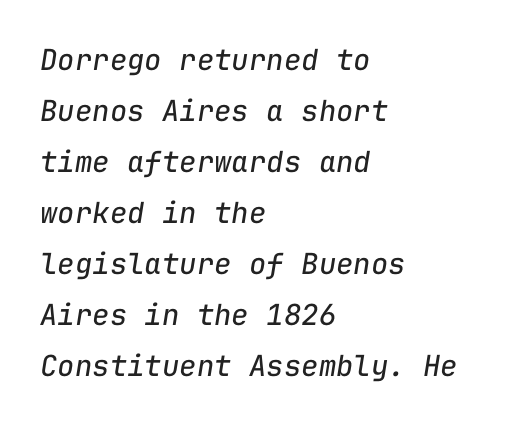
{"italic": "yes", "lean": "right", "slant_degrees": 9, "bold": "no", "weight": "regular", "width": "normal", "stroke_contrast": "low", "x_height": "medium", "monospaced": "yes", "underline": "no", "align": "left", "line_spacing_ratio": 1.76, "letter_spacing": "normal", "letter_spacing_em": 0.0, "glyph_px": 29}
